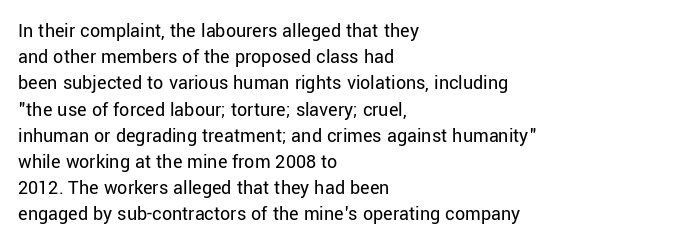
No chunkiness to these letters — they're not bold. Alignment: flush left. Do the letters lean? They stand straight. Horizontal bands of white between lines are of average thickness. Has an underline been added? It has not. Is the letter spacing exaggerated? No — it looks like the ordinary default.
